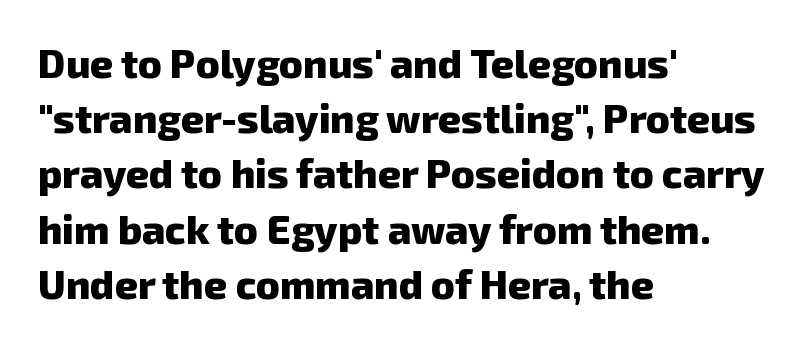
The image shows 40 px heavy sans-serif type; set left-aligned, normal line spacing (1.38x), normal letter spacing, not underlined; low stroke contrast and a medium x-height.
